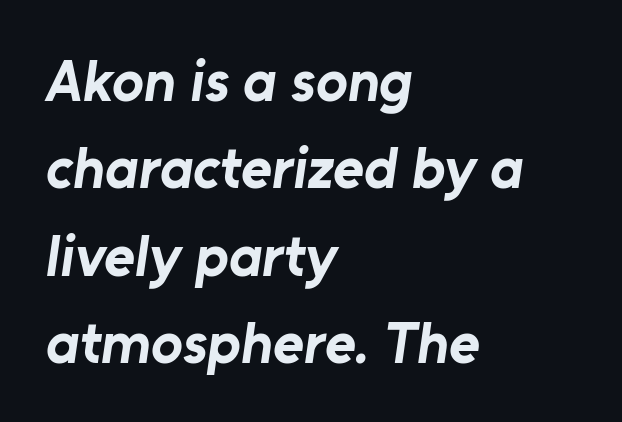
The image shows 59 px bold sans-serif type; set left-aligned, normal line spacing (1.48x), normal letter spacing, not underlined; low stroke contrast and a medium x-height.
